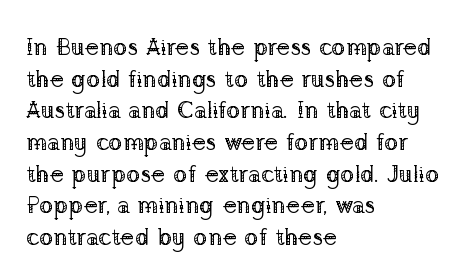
The image shows 24 px text type, upright; set left-aligned, normal line spacing (1.32x), normal letter spacing, not underlined.
